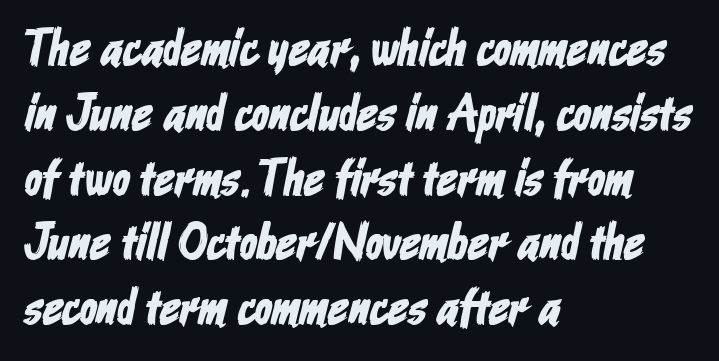
{"serif": "no", "width": "condensed", "stroke_contrast": "low", "x_height": "medium", "monospaced": "no", "underline": "no", "align": "left", "line_spacing": "normal", "line_spacing_ratio": 1.27, "letter_spacing": "normal", "letter_spacing_em": 0.0, "glyph_px": 51}
